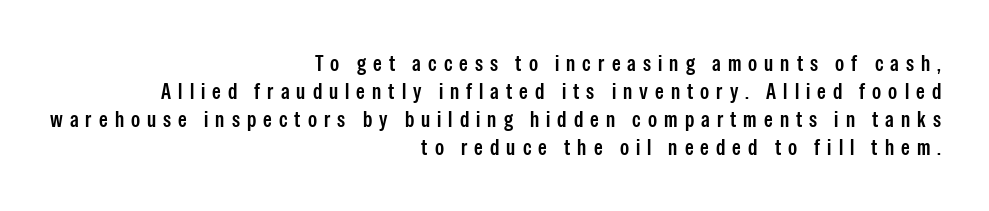
The image shows 22 px text type, upright; set right-aligned, normal line spacing (1.28x), unusually wide letter spacing (+0.32 em), not underlined.
